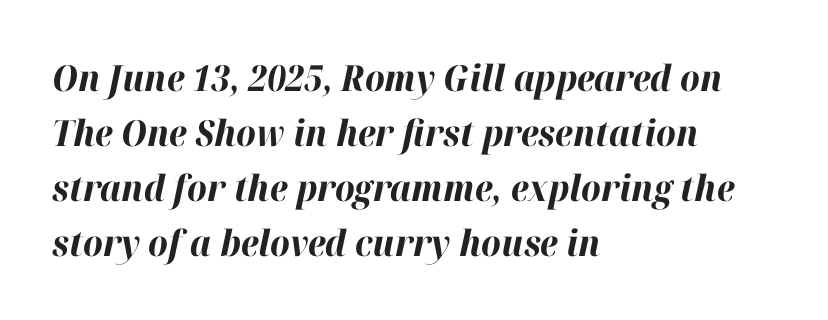
Decoration check: the copy has no underline. A typesetter would call this proportional, since set widths differ per character. On the weight axis this lands at bold, roughly 700. The line-height multiplier appears to be the usual default. Caption: multi-line text, flush left, ragged right.
